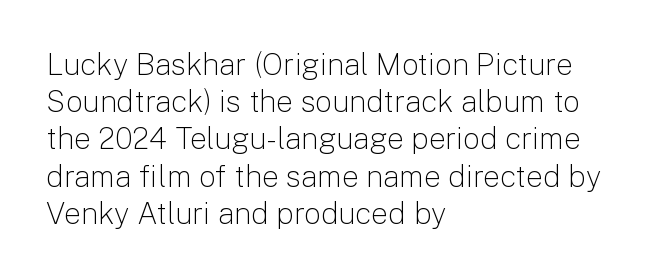
{"serif": "no", "italic": "no", "bold": "no", "weight": "light", "width": "normal", "stroke_contrast": "low", "x_height": "medium", "monospaced": "no", "underline": "no", "align": "left", "line_spacing_ratio": 1.24, "letter_spacing": "normal", "letter_spacing_em": 0.0, "glyph_px": 30}
